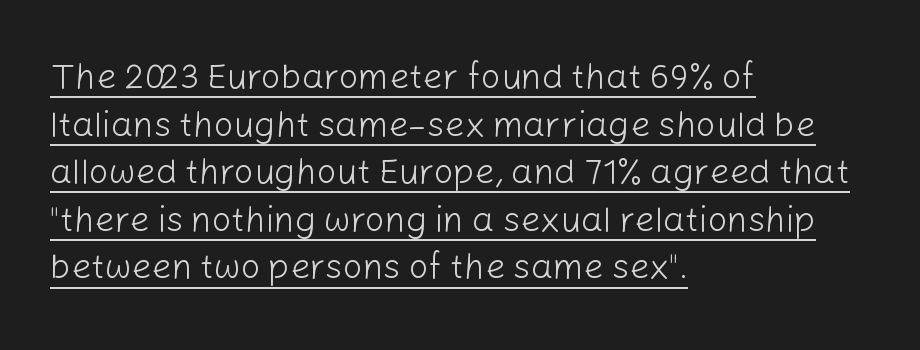
{"serif": "no", "italic": "no", "bold": "no", "weight": "light", "width": "normal", "stroke_contrast": "low", "x_height": "medium", "monospaced": "no", "underline": "yes", "align": "left", "line_spacing": "normal", "line_spacing_ratio": 1.36, "letter_spacing": "normal", "letter_spacing_em": 0.0, "glyph_px": 35}
